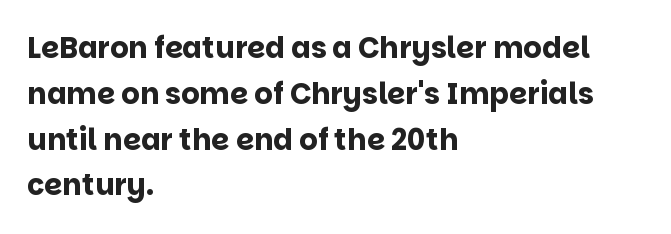
Q: Is the text bold? A: Yes.
Q: Is the text italic (slanted)? A: No, it is upright.
Q: Is the typeface a serif or a sans-serif typeface? A: Sans-serif.
Q: Is the text underlined? A: No.
Q: How is the paragraph aligned? A: Left-aligned.
Q: Is the spacing between letters normal or unusually wide? A: Normal.
Q: Is the spacing between lines tight, normal or loose? A: Normal.
Q: Width (condensed, normal, or wide)? A: Normal.
Q: Stroke contrast? A: Low.
Q: x-height? A: Large.
Q: Monospaced? A: No.
